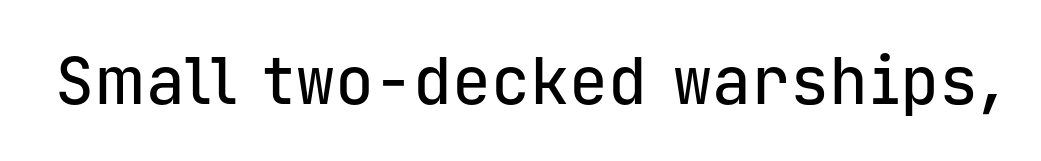
Q: Is the text italic (slanted)? A: No, it is upright.
Q: Is the typeface a serif or a sans-serif typeface? A: Sans-serif.
Q: Is the text underlined? A: No.
Q: Is the spacing between letters normal or unusually wide? A: Normal.
Q: Width (condensed, normal, or wide)? A: Normal.
Q: Stroke contrast? A: Low.
Q: x-height? A: Medium.
Q: Monospaced? A: Yes.
